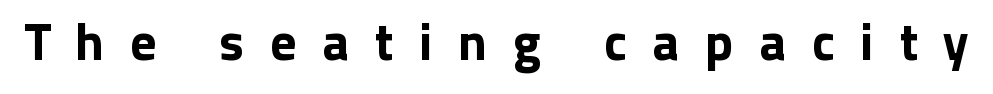
Character widths vary here, with narrow letters taking less room than wide ones. Just letters on the line, the space beneath them empty. These lines were composed using upright roman letters. Tracking here is generous; glyphs stand well apart from one another. A sans-serif font was chosen for this passage.
